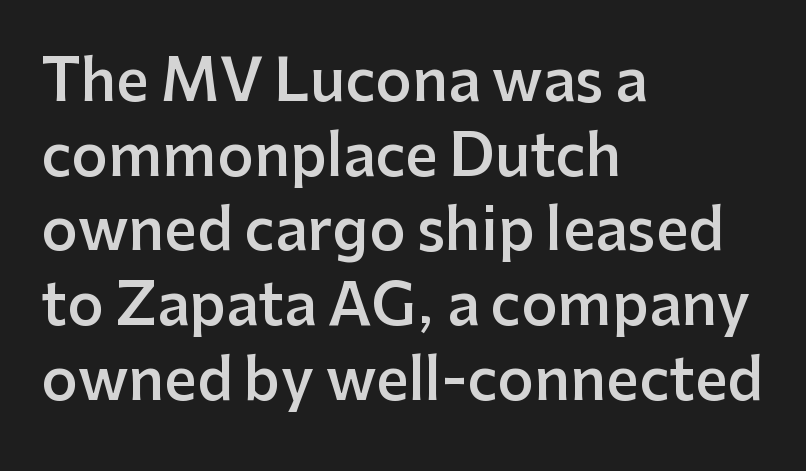
{"serif": "no", "italic": "no", "bold": "semi", "weight": "semibold", "width": "normal", "stroke_contrast": "low", "x_height": "medium", "monospaced": "no", "underline": "no", "align": "left", "line_spacing": "normal", "line_spacing_ratio": 1.31, "letter_spacing": "normal", "letter_spacing_em": 0.0, "glyph_px": 57}
